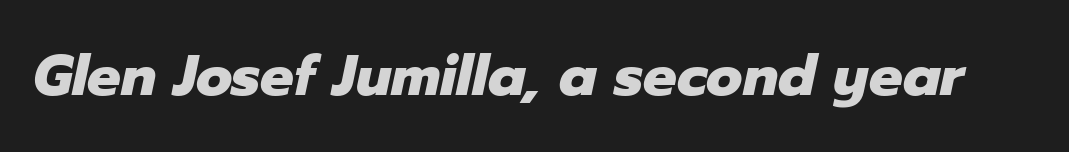
The image shows 56 px heavy type, italic (leaning right); set normal letter spacing, not underlined; low stroke contrast and a medium x-height.
